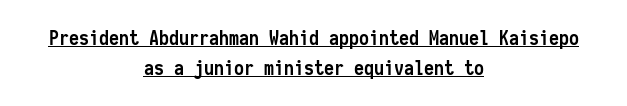
Nothing unusual about the tracking: characters are spaced as the font intends. Tall strokes in this sample are plumb rather than angled. Underlining? Definitely there. These lines are centered, leaving both edges ragged. Horizontal bands of white between lines are of average thickness. Pretty heavy lettering here — definitely bold.
